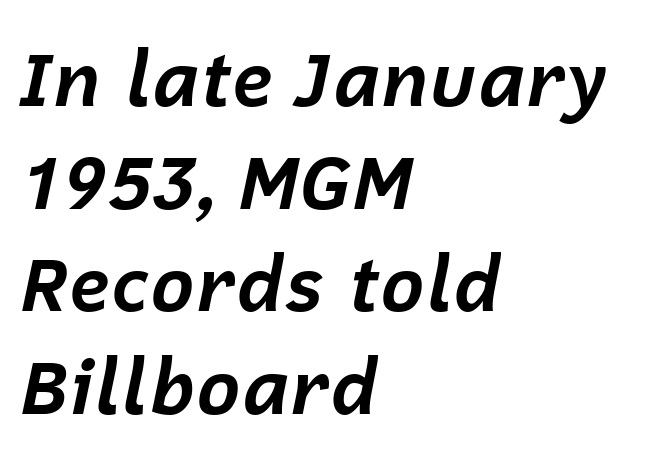
Q: Is the text bold? A: Yes.
Q: Is the text italic (slanted)? A: Yes, it leans right by about 12 degrees.
Q: Is the text underlined? A: No.
Q: How is the paragraph aligned? A: Left-aligned.
Q: Is the spacing between letters normal or unusually wide? A: Normal.
Q: Is the spacing between lines tight, normal or loose? A: Normal.
Q: Width (condensed, normal, or wide)? A: Normal.
Q: Stroke contrast? A: Low.
Q: x-height? A: Medium.
Q: Monospaced? A: No.
